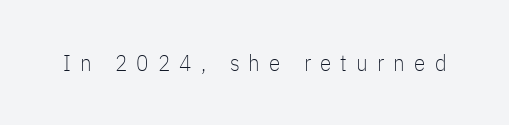
{"italic": "no", "bold": "no", "underline": "no", "letter_spacing": "wide", "letter_spacing_em": 0.4, "glyph_px": 23}
